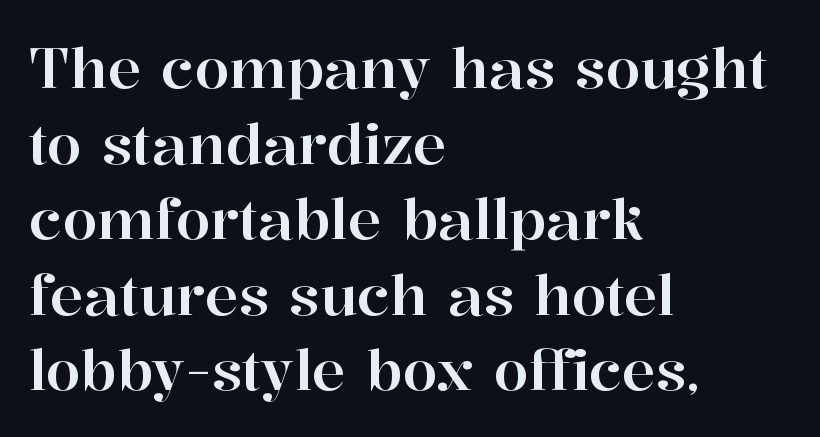
Q: Is the text italic (slanted)? A: No, it is upright.
Q: Is the typeface a serif or a sans-serif typeface? A: Serif.
Q: Is the text underlined? A: No.
Q: How is the paragraph aligned? A: Left-aligned.
Q: Is the spacing between letters normal or unusually wide? A: Normal.
Q: Is the spacing between lines tight, normal or loose? A: Normal.
Q: Width (condensed, normal, or wide)? A: Normal.
Q: Stroke contrast? A: High.
Q: x-height? A: Medium.
Q: Monospaced? A: No.
